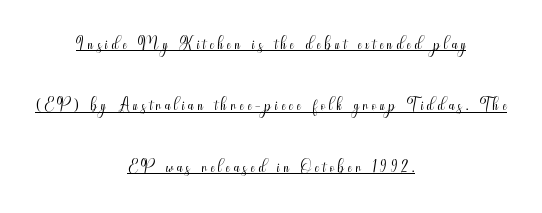
{"bold": "no", "underline": "yes", "align": "center", "line_spacing": "loose", "line_spacing_ratio": 2.46, "glyph_px": 25}
